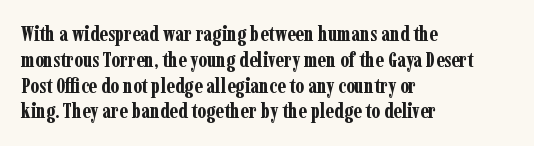
The image shows 21 px bold type, upright; set left-aligned, line spacing 1.23x, normal letter spacing, not underlined.
